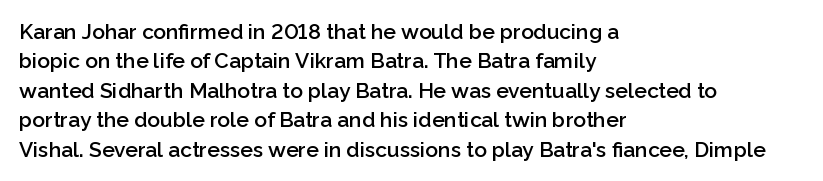
The image shows 21 px text type, upright; set left-aligned, normal line spacing (1.4x), normal letter spacing, not underlined.
